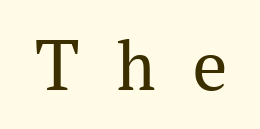
The image shows 76 px regular-weight serif type, upright; set unusually wide letter spacing (+0.49 em), not underlined; medium stroke contrast and a medium x-height.
